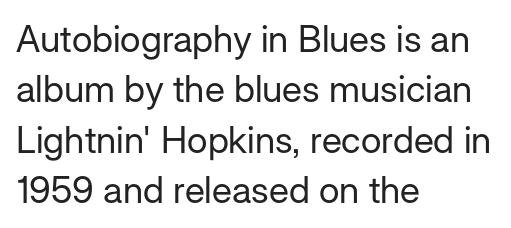
Q: Is the text bold? A: No.
Q: Is the text italic (slanted)? A: No, it is upright.
Q: Is the typeface a serif or a sans-serif typeface? A: Sans-serif.
Q: Is the text underlined? A: No.
Q: How is the paragraph aligned? A: Left-aligned.
Q: Is the spacing between letters normal or unusually wide? A: Normal.
Q: Is the spacing between lines tight, normal or loose? A: Normal.
Q: Width (condensed, normal, or wide)? A: Normal.
Q: Stroke contrast? A: Low.
Q: x-height? A: Medium.
Q: Monospaced? A: No.
